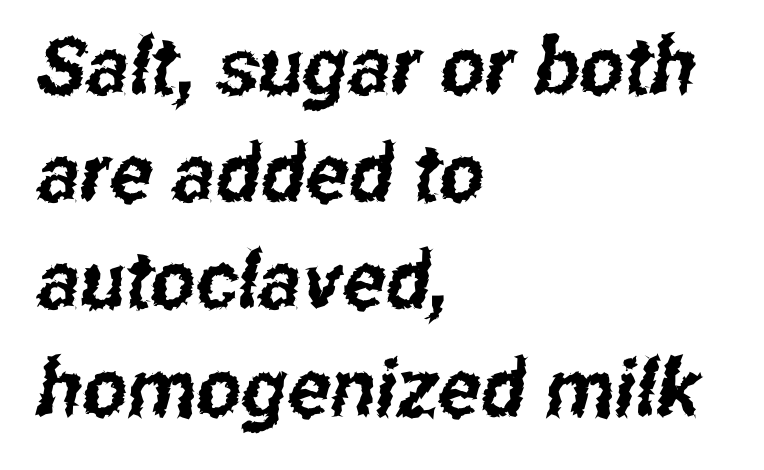
The image shows 80 px condensed sans-serif type; set left-aligned, normal line spacing (1.34x), normal letter spacing, not underlined; low stroke contrast and a medium x-height.
